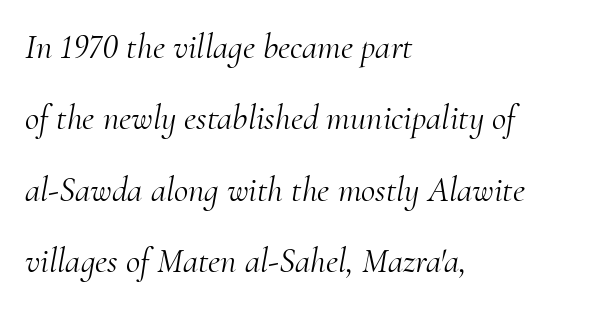
A typesetter would call this leading open, well beyond the default. The baseline area is clear. The rendering shows small feet on the letterforms — a serif design. Each letter keeps its own natural width here, so spacing adapts to shape. Quick note: italic.
